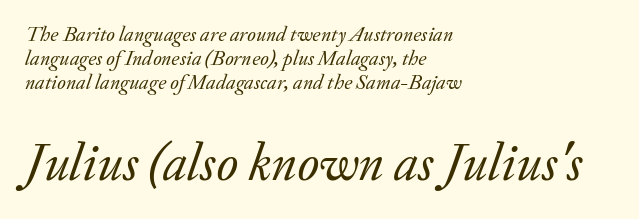
Successive baselines arrive quickly, one right under another. This sample uses a serif face. Observe the ordinary spacing: letters are neighbours, not strangers. The weight would be labelled regular, book, light, or lighter still. You could not count columns in this text — the font is proportionally spaced.
